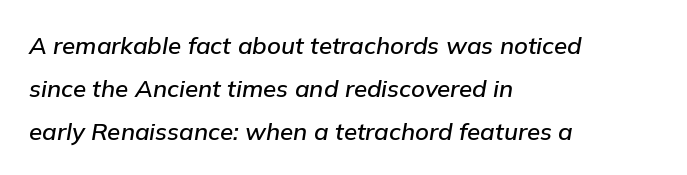
The image shows 24 px text type, italic (leaning right); set left-aligned, line spacing 1.79x, normal letter spacing, not underlined.
